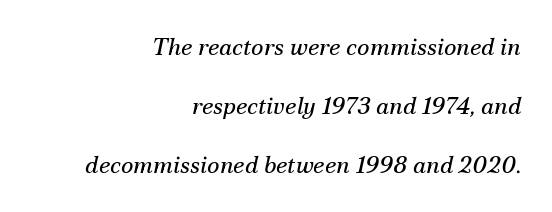
Q: Is the text bold? A: No.
Q: Is the text italic (slanted)? A: Yes, it leans right by about 12 degrees.
Q: Is the text underlined? A: No.
Q: How is the paragraph aligned? A: Right-aligned.
Q: Is the spacing between letters normal or unusually wide? A: Normal.
Q: Is the spacing between lines tight, normal or loose? A: Loose.
